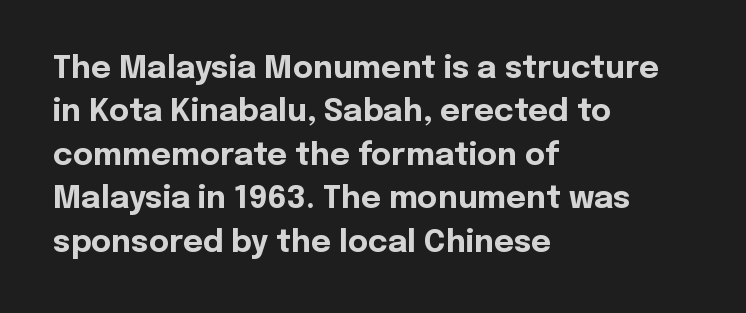
Grotesque or geometric, the face here clearly has no serifs. On the weight axis this lands at bold, roughly 700. A typesetter would call this zero additional tracking. Lines of text with bare space underneath.
